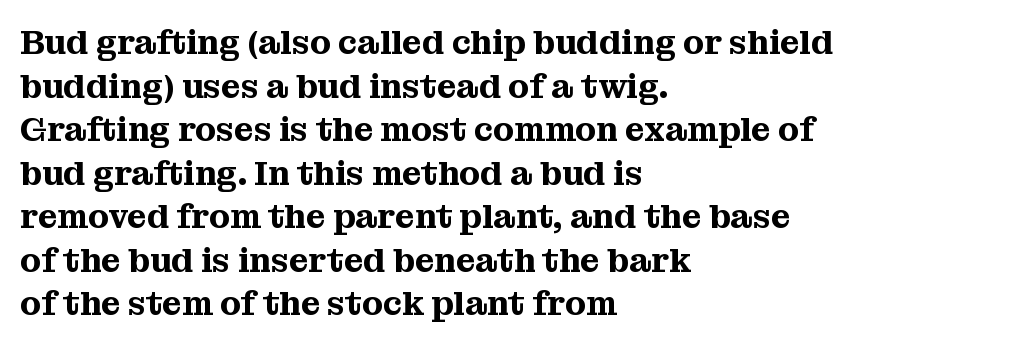
Q: Is the text italic (slanted)? A: No, it is upright.
Q: Is the typeface a serif or a sans-serif typeface? A: Serif.
Q: Is the text underlined? A: No.
Q: How is the paragraph aligned? A: Left-aligned.
Q: Is the spacing between letters normal or unusually wide? A: Normal.
Q: Is the spacing between lines tight, normal or loose? A: Normal.
Q: Width (condensed, normal, or wide)? A: Normal.
Q: Stroke contrast? A: Medium.
Q: x-height? A: Medium.
Q: Monospaced? A: No.
